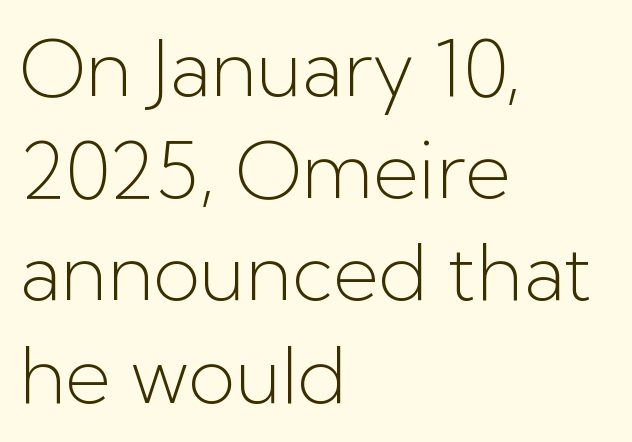
The image shows 78 px light sans-serif type, upright; set left-aligned, normal line spacing (1.31x), normal letter spacing, not underlined; low stroke contrast and a medium x-height.
